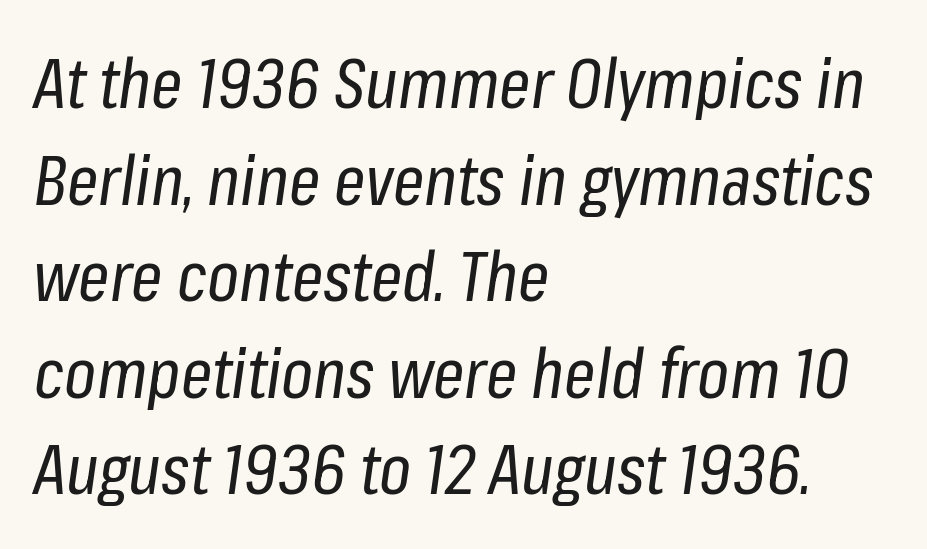
The image shows 69 px regular-weight, condensed type, italic (leaning right); set left-aligned, normal line spacing (1.4x), normal letter spacing, not underlined; low stroke contrast and a medium x-height.
